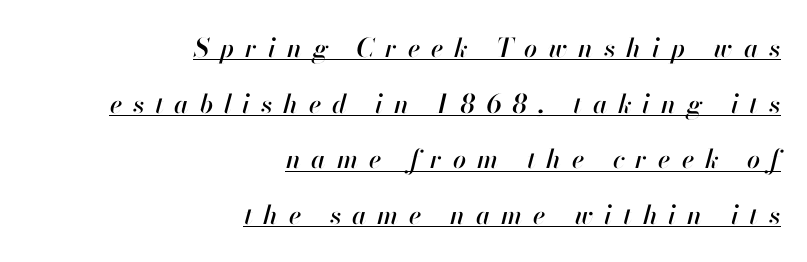
{"italic": "yes", "lean": "right", "slant_degrees": 13, "underline": "yes", "align": "right", "line_spacing": "loose", "line_spacing_ratio": 2.14, "letter_spacing": "wide", "letter_spacing_em": 0.42, "glyph_px": 26}
